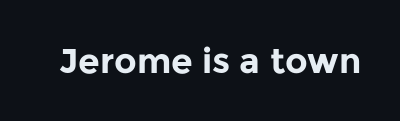
The image shows 35 px bold sans-serif type, upright; set normal letter spacing, not underlined; low stroke contrast and a medium x-height.
